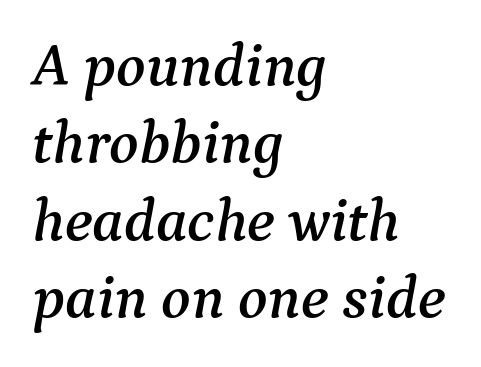
{"serif": "yes", "italic": "yes", "lean": "right", "slant_degrees": 9, "width": "normal", "stroke_contrast": "medium", "x_height": "medium", "monospaced": "no", "underline": "no", "align": "left", "line_spacing": "normal", "line_spacing_ratio": 1.27, "letter_spacing": "normal", "letter_spacing_em": 0.0, "glyph_px": 61}
